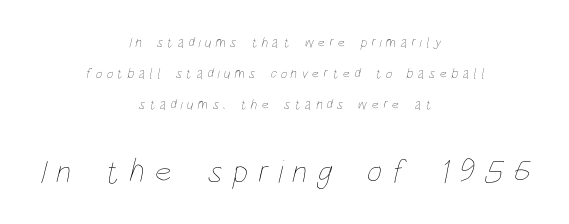
{"bold": "no", "weight": "thin", "width": "condensed", "stroke_contrast": "low", "x_height": "large", "monospaced": "no", "underline": "no", "align": "center", "line_spacing": "loose", "line_spacing_ratio": 2.22, "letter_spacing": "wide", "letter_spacing_em": 0.31, "larger_block": "second", "size_ratio": 2.36, "glyph_px": 33}
